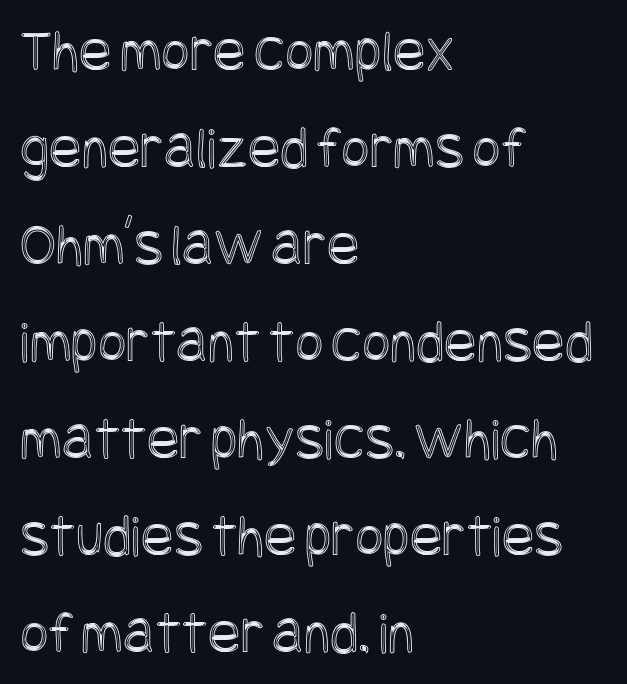
{"italic": "no", "width": "condensed", "x_height": "large", "underline": "no", "align": "left", "line_spacing": "normal", "line_spacing_ratio": 1.59, "letter_spacing": "normal", "letter_spacing_em": 0.0, "glyph_px": 61}
